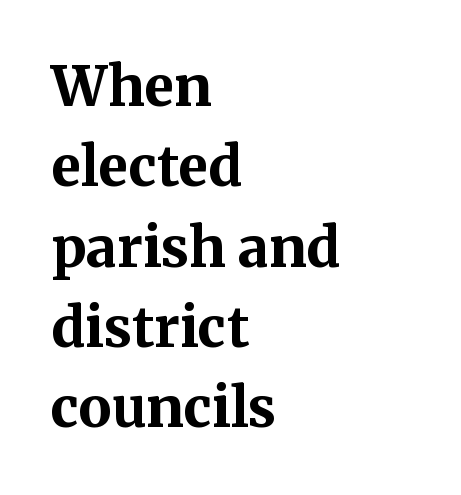
Q: Is the text bold? A: Yes.
Q: Is the text italic (slanted)? A: No, it is upright.
Q: Is the typeface a serif or a sans-serif typeface? A: Serif.
Q: Is the text underlined? A: No.
Q: How is the paragraph aligned? A: Left-aligned.
Q: Is the spacing between letters normal or unusually wide? A: Normal.
Q: Is the spacing between lines tight, normal or loose? A: Normal.
Q: Width (condensed, normal, or wide)? A: Normal.
Q: Stroke contrast? A: Medium.
Q: x-height? A: Medium.
Q: Monospaced? A: No.
